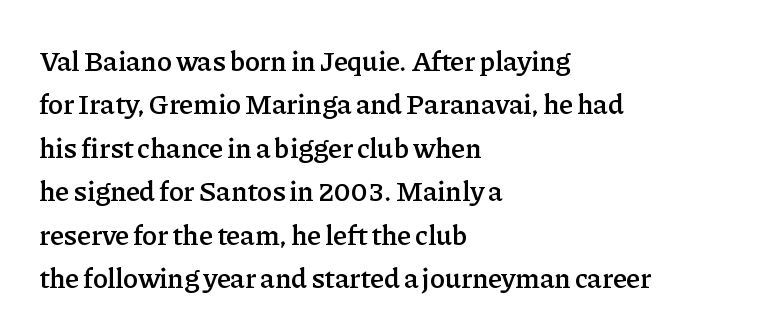
Strokes here are thickened, but only to semibold level. The letters sit at their default tracking, neither squeezed nor spread. Check the space under the baseline: it is left empty. I'd call this a serif setting — the letters wear small feet. Honestly, the row spacing looks completely unremarkable.
